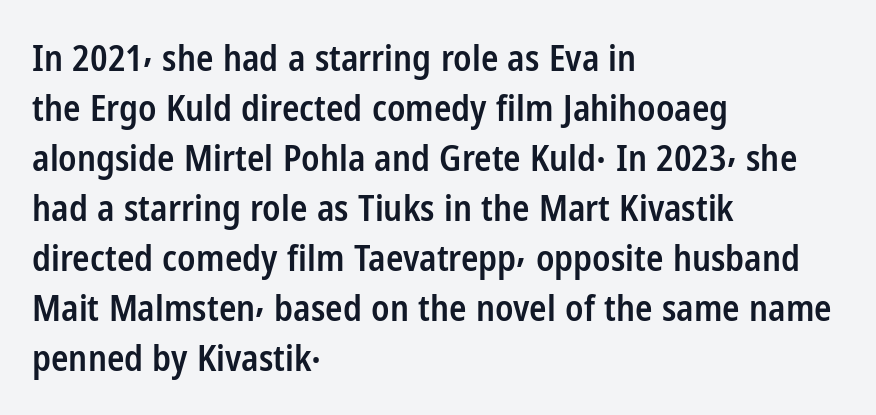
Proportional: the letters do not fall into vertical columns. The specimen reads as upright at a glance. The words here are not underlined. Look at the stroke-to-counter ratio: somewhat heavy, a semibold.
